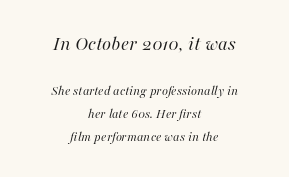
The image shows 21 px text type, italic (leaning right); set centered, normal line spacing (1.63x), normal letter spacing, not underlined; the first (top) block is 1.5x larger.
